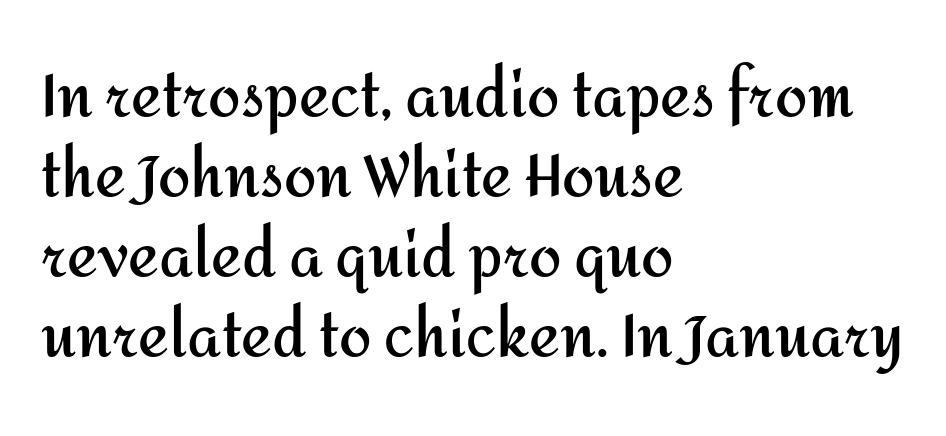
{"serif": "no", "italic": "no", "bold": "yes", "weight": "semibold", "width": "normal", "stroke_contrast": "medium", "x_height": "medium", "monospaced": "no", "underline": "no", "align": "left", "line_spacing": "normal", "line_spacing_ratio": 1.38, "letter_spacing": "normal", "letter_spacing_em": 0.0, "glyph_px": 58}
